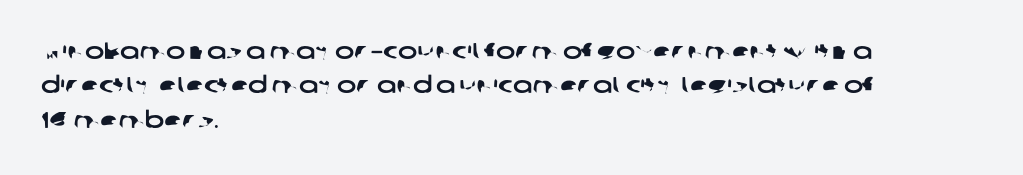
{"underline": "no", "align": "left", "line_spacing": "normal", "line_spacing_ratio": 1.49, "letter_spacing": "normal", "letter_spacing_em": 0.0, "glyph_px": 23}
